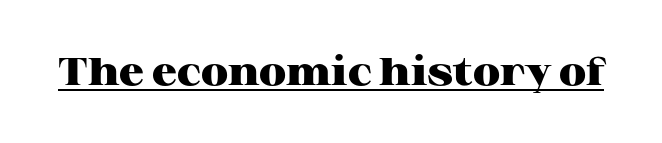
The image shows 39 px heavy, wide serif type, upright; set normal letter spacing, underlined; high stroke contrast and a medium x-height.
